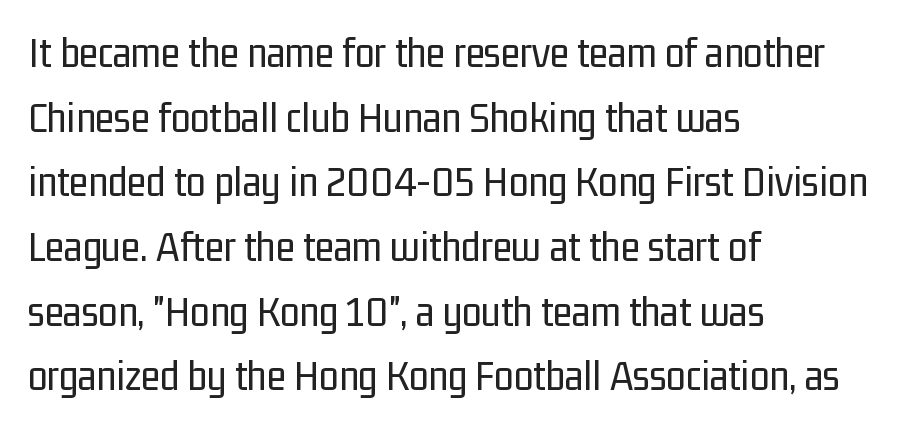
Q: Is the text bold? A: No.
Q: Is the text italic (slanted)? A: No, it is upright.
Q: Is the typeface a serif or a sans-serif typeface? A: Sans-serif.
Q: Is the text underlined? A: No.
Q: How is the paragraph aligned? A: Left-aligned.
Q: Is the spacing between letters normal or unusually wide? A: Normal.
Q: Is the spacing between lines tight, normal or loose? A: Normal.
Q: Width (condensed, normal, or wide)? A: Condensed.
Q: Stroke contrast? A: Low.
Q: x-height? A: Medium.
Q: Monospaced? A: No.
